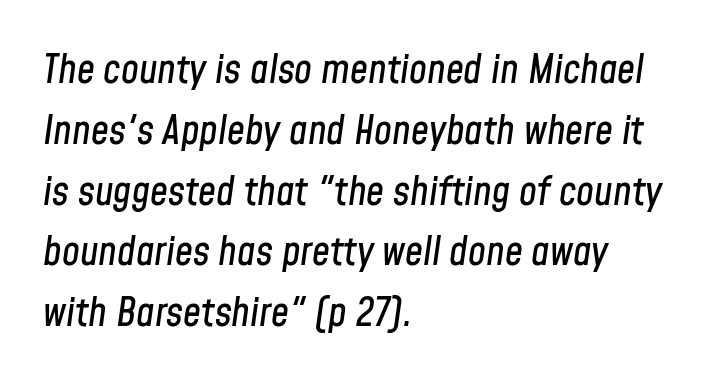
The passage shown is not underscored anywhere. The ragged edge is on the right, which tells us the setting is flush left. These lines sit exactly where default settings would place them. Posture: slanted.
